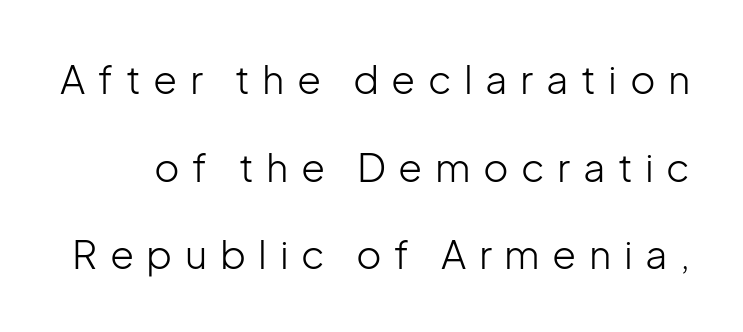
Q: Is the text bold? A: No.
Q: Is the text italic (slanted)? A: No, it is upright.
Q: Is the typeface a serif or a sans-serif typeface? A: Sans-serif.
Q: Is the text underlined? A: No.
Q: Is the spacing between letters normal or unusually wide? A: Unusually wide.
Q: Is the spacing between lines tight, normal or loose? A: Loose.
Q: Width (condensed, normal, or wide)? A: Normal.
Q: Stroke contrast? A: Low.
Q: x-height? A: Medium.
Q: Monospaced? A: No.
